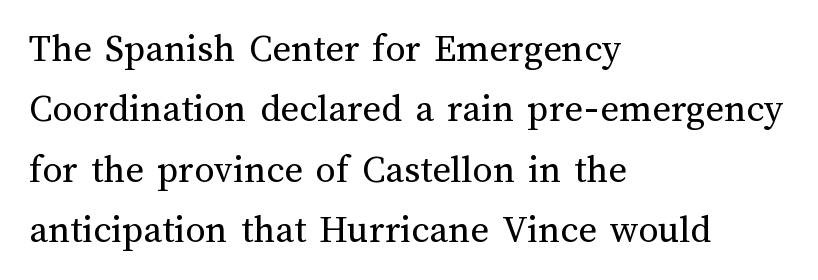
Letters rest on an invisible, unmarked baseline. This is roman type, the default non-slanted kind. Rows of type keep a routine distance in the vertical direction. Stems here are at most as thick as an everyday book face. Is this a fixed-width face? No — the glyphs have proportional, varying widths.
